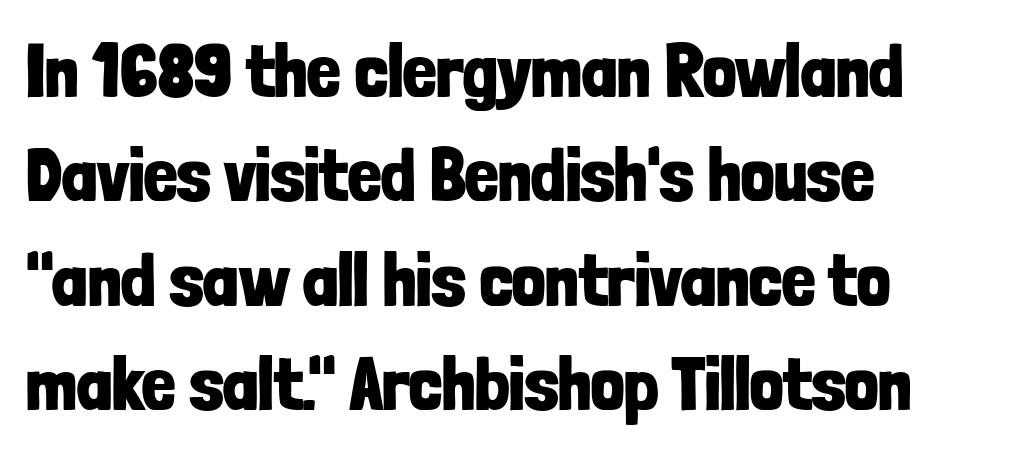
Q: Is the text bold? A: Yes.
Q: Is the text italic (slanted)? A: No, it is upright.
Q: Is the typeface a serif or a sans-serif typeface? A: Sans-serif.
Q: Is the text underlined? A: No.
Q: How is the paragraph aligned? A: Left-aligned.
Q: Is the spacing between letters normal or unusually wide? A: Normal.
Q: Is the spacing between lines tight, normal or loose? A: Normal.
Q: Width (condensed, normal, or wide)? A: Condensed.
Q: Stroke contrast? A: Low.
Q: x-height? A: Medium.
Q: Monospaced? A: No.
